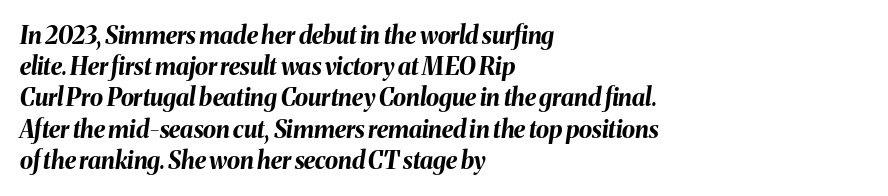
{"italic": "yes", "lean": "right", "slant_degrees": 8, "bold": "yes", "underline": "no", "align": "left", "line_spacing": "normal", "line_spacing_ratio": 1.3, "letter_spacing": "normal", "letter_spacing_em": 0.0, "glyph_px": 24}
